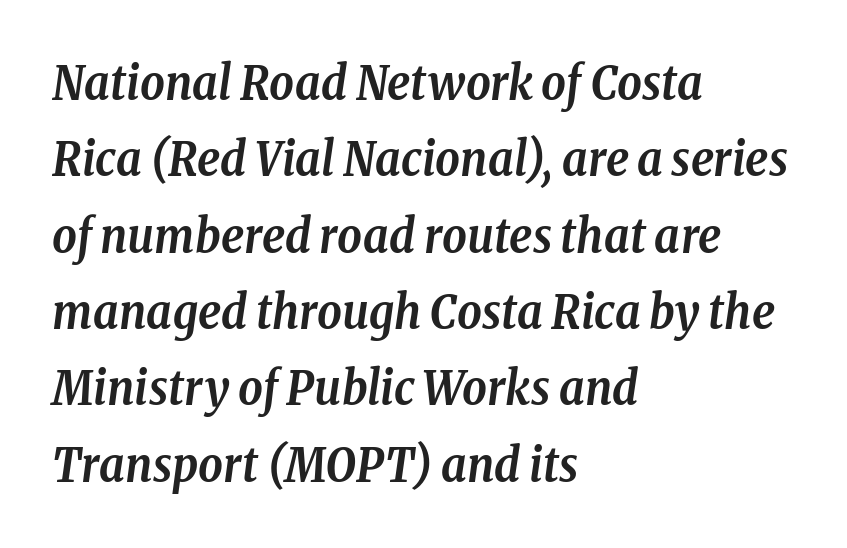
{"serif": "yes", "italic": "yes", "lean": "right", "slant_degrees": 8, "bold": "yes", "weight": "semibold", "width": "condensed", "stroke_contrast": "low", "x_height": "medium", "monospaced": "no", "underline": "no", "align": "left", "line_spacing": "normal", "line_spacing_ratio": 1.59, "letter_spacing": "normal", "letter_spacing_em": 0.0, "glyph_px": 48}
